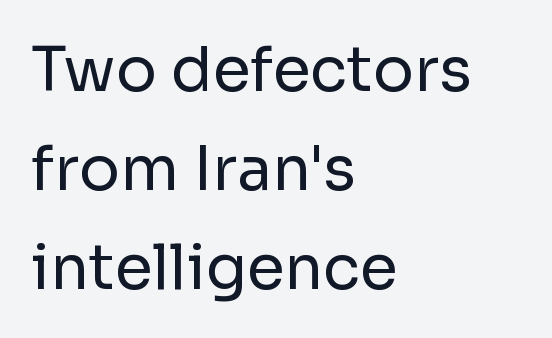
Underlining? Definitely not there. Unlike italic type, these characters show no tilt at all. Classification — sans serif. Which margin do the lines hug? The left one — the right edge is uneven. The letters look calm and open, with moderate or lighter stems. The horizontal fit of the characters is conventional and even.
